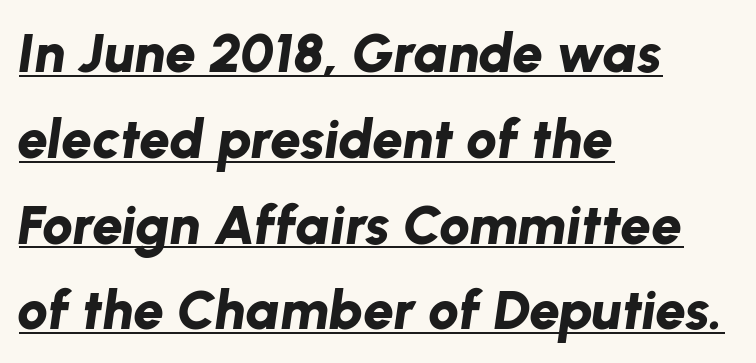
The image shows 55 px bold type, italic (leaning right); set left-aligned, normal line spacing (1.56x), normal letter spacing, underlined; low stroke contrast and a medium x-height.
